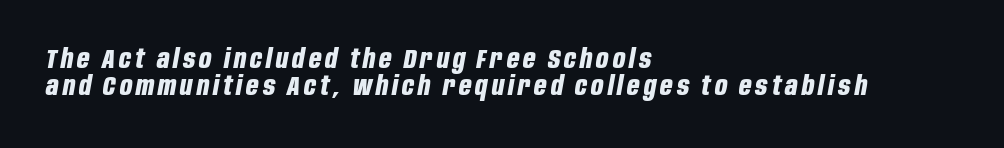
{"italic": "yes", "lean": "right", "slant_degrees": 10, "bold": "yes", "underline": "no", "align": "left", "line_spacing": "tight", "line_spacing_ratio": 0.99, "glyph_px": 27}
